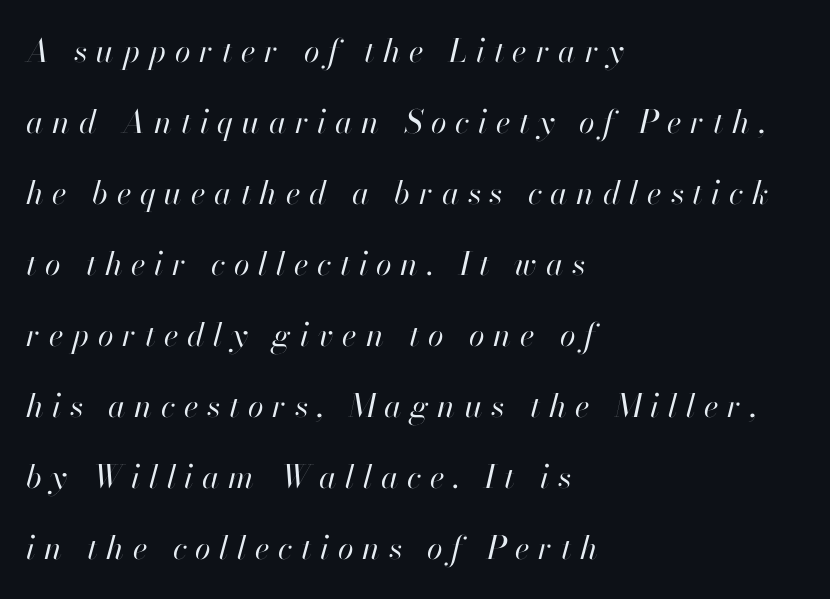
{"italic": "yes", "lean": "right", "slant_degrees": 13, "bold": "no", "weight": "regular", "width": "normal", "stroke_contrast": "high", "x_height": "small", "monospaced": "no", "underline": "no", "align": "left", "line_spacing": "loose", "line_spacing_ratio": 2.22, "letter_spacing": "wide", "letter_spacing_em": 0.27, "glyph_px": 32}
